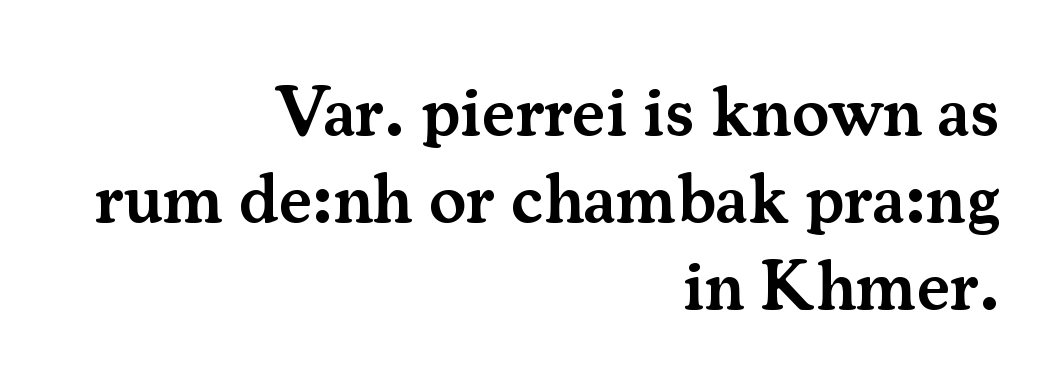
{"serif": "yes", "italic": "no", "bold": "semi", "weight": "semibold", "width": "normal", "stroke_contrast": "medium", "x_height": "small", "monospaced": "no", "underline": "no", "align": "right", "line_spacing_ratio": 1.24, "letter_spacing": "normal", "letter_spacing_em": 0.0, "glyph_px": 70}
